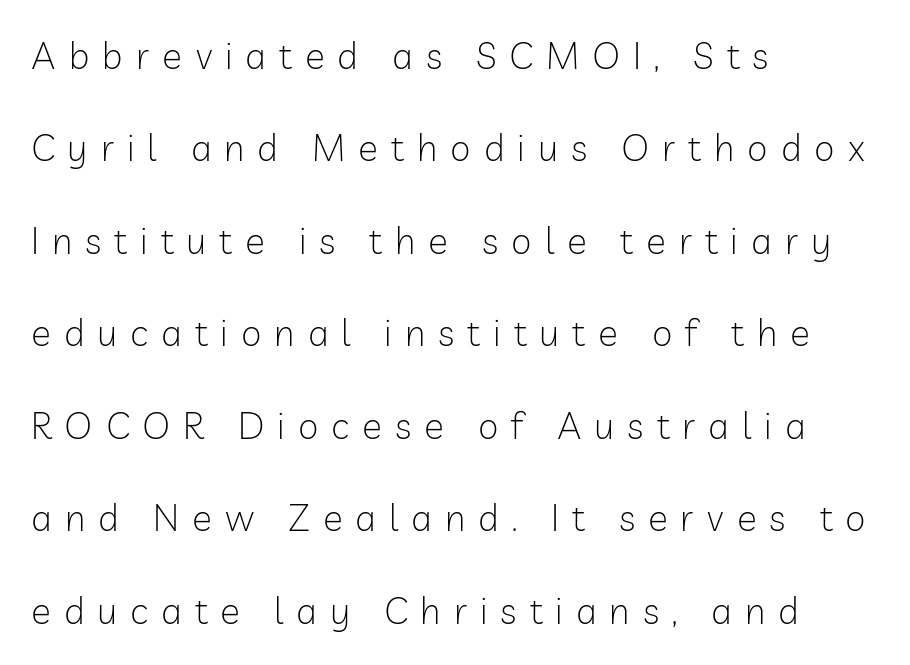
It's the straight-up-and-down kind of type. Examine the stroke ends and you'll find no serifs. Note the varied advance widths — an 'i' is clearly narrower than an 'm'. Display-style spreading of the glyphs; the letterfit is very open. Loosely led — the rows are spread out.
